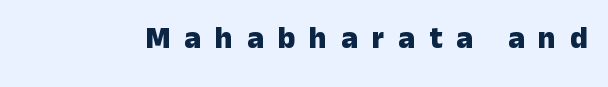
What stands out about the letter spacing? Its width — letters are far apart. Examine the stroke ends and you'll find no serifs. The letters advance in unequal steps, a hallmark of proportional type. Nope, not italic — everything's standing straight.
